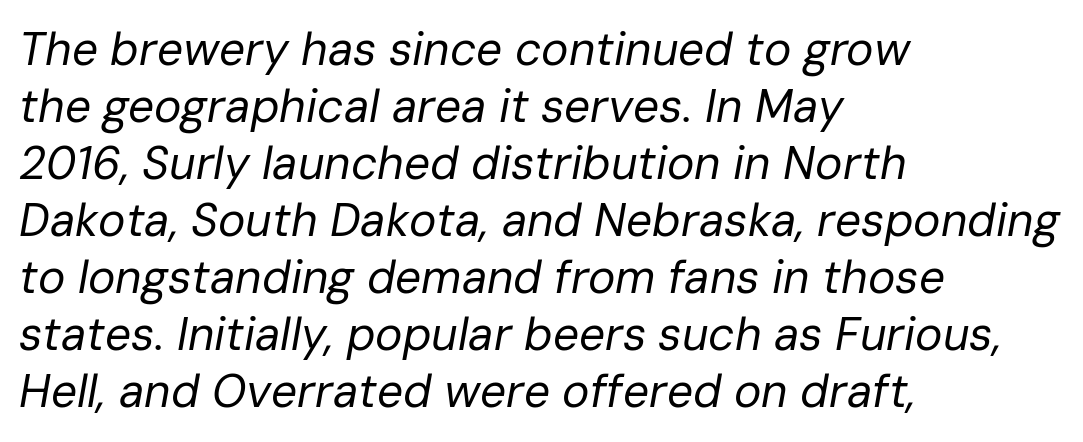
Q: Is the text bold? A: No.
Q: Is the text italic (slanted)? A: Yes, it leans right by about 10 degrees.
Q: Is the text underlined? A: No.
Q: How is the paragraph aligned? A: Left-aligned.
Q: Is the spacing between letters normal or unusually wide? A: Normal.
Q: Width (condensed, normal, or wide)? A: Normal.
Q: Stroke contrast? A: Low.
Q: x-height? A: Medium.
Q: Monospaced? A: No.
